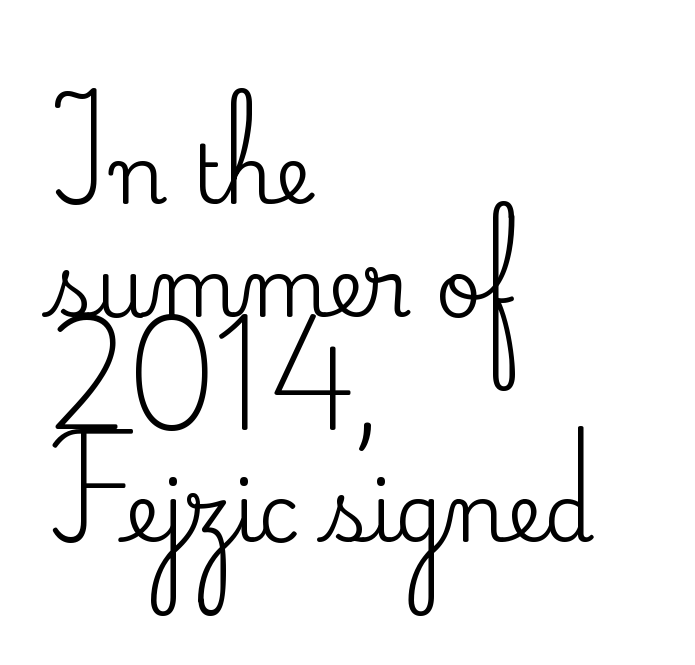
The setting favours the left margin, as ordinary paragraphs usually do. The typography opts for an upright posture over an oblique one. Serifs: yes, visible at the terminals of the letterforms. The baseline area is clear. The passage shown is typed in a proportional face where columns would drift.
